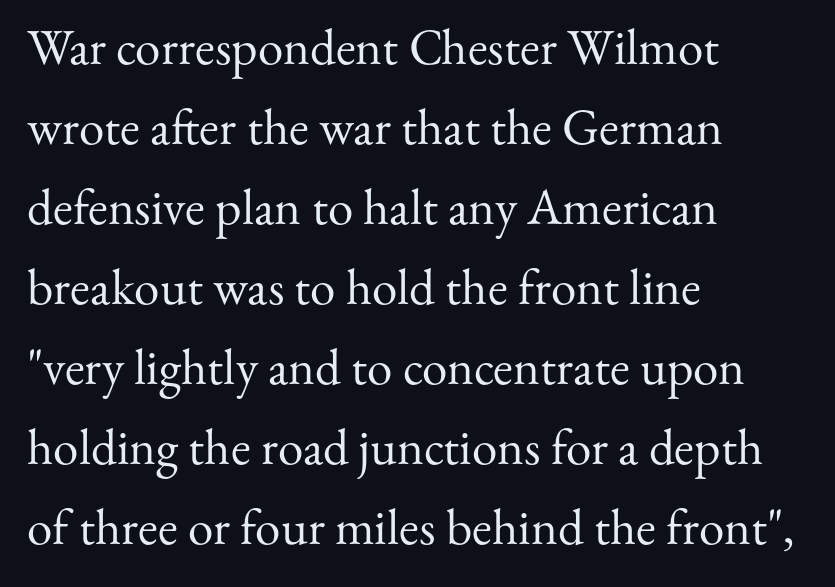
Every character sits straight up, as roman type does. You could not count columns in this text — the font is proportionally spaced. The baseline area is clear. The glyphs in this specimen are seriffed. This rendering leaves character spacing at its baseline value. The typeface has the unassuming heft of standard copy or less.
